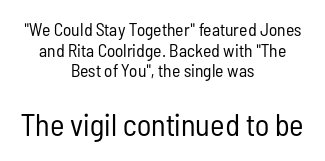
Check under the words: just untouched page. A typesetter would call this proportional, since set widths differ per character. Standard letterfit; no display-style spreading of the glyphs. Does the type have serifs? No, each stem ends abruptly.
